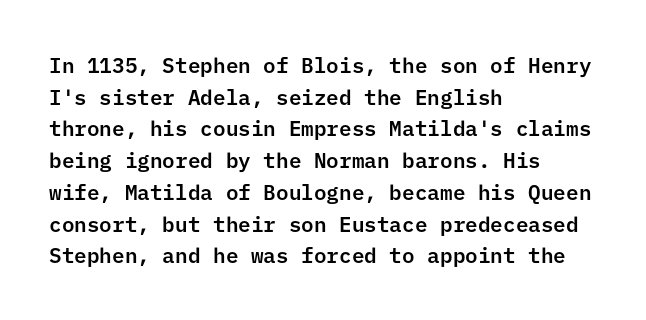
Has an underline been added? It has not. Do the letters lean? They stand straight. Notice how descenders clear the ascenders below comfortably — that's standard leading. The line texture is even and compact thanks to regular tracking.
